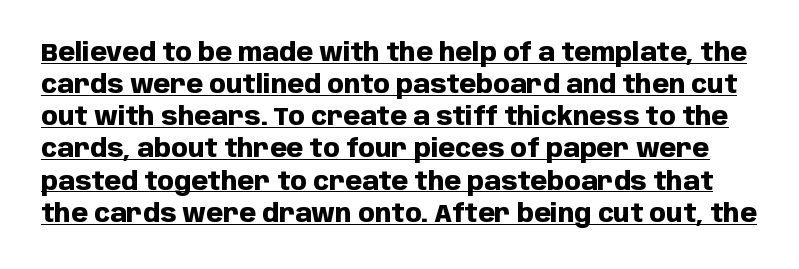
The image shows 24 px bold type, upright; set normal line spacing (1.34x), normal letter spacing, underlined.
